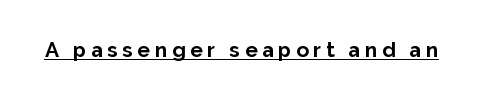
Q: Is the text bold? A: Yes.
Q: Is the text italic (slanted)? A: No, it is upright.
Q: Is the text underlined? A: Yes.
Q: Is the spacing between letters normal or unusually wide? A: Unusually wide.
